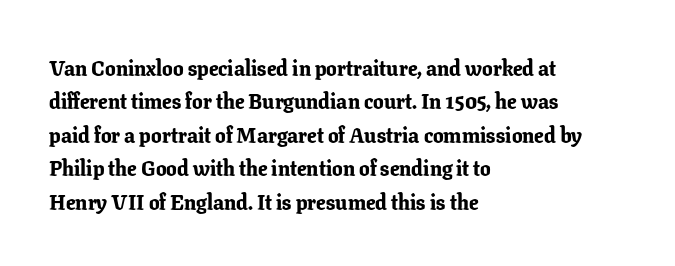
The image shows 21 px bold type, upright; set left-aligned, normal line spacing (1.59x), normal letter spacing, not underlined.
